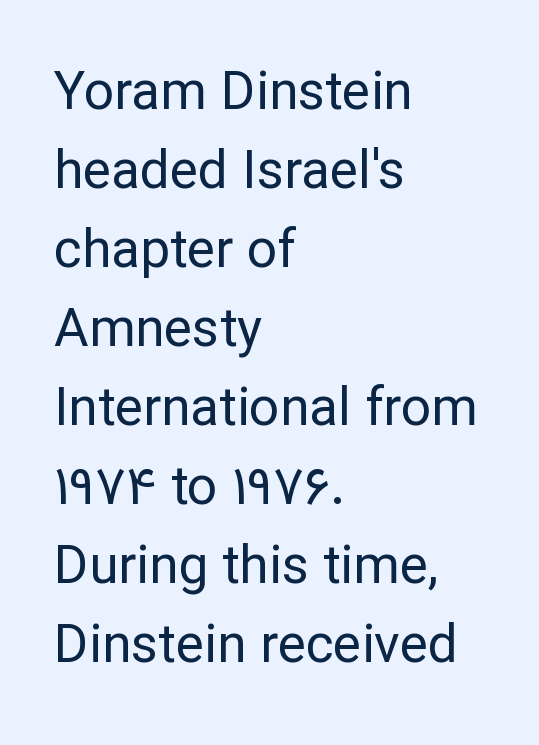
The image shows 53 px regular-weight sans-serif type, upright; set left-aligned, normal line spacing (1.49x), normal letter spacing, not underlined; low stroke contrast and a medium x-height.
